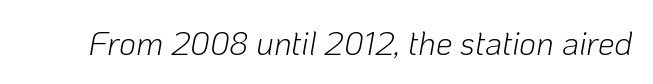
The image shows 33 px light type, italic (leaning right); set normal letter spacing, not underlined; low stroke contrast and a medium x-height.
